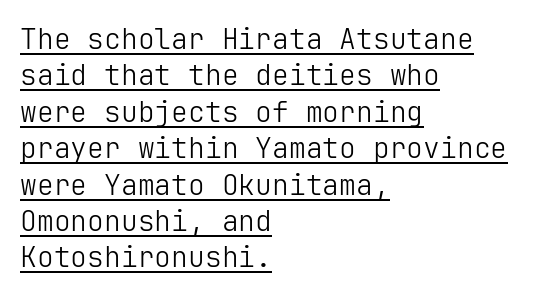
A rule runs beneath these lines of type. The characters display no serif detailing; their extremities are plain. Summary of vertical rhythm: regular, with standard interline spacing. Students, note that the glyphs here touch the page at normal intervals.
